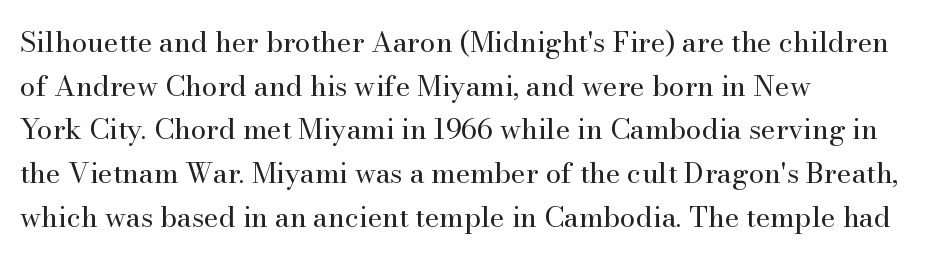
This is not heavy type; no bold has been used. The font's upright variant was chosen for this text. The zone under the glyphs is completely vacant. The characters display serif detailing at their extremities. Does extra space separate the letters? No, they use regular spacing.
